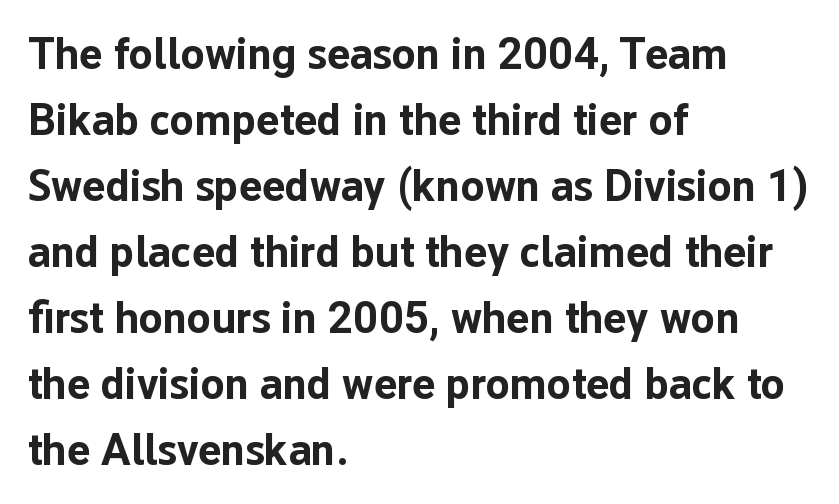
The image shows 44 px bold sans-serif type, upright; set left-aligned, normal line spacing (1.5x), normal letter spacing, not underlined; low stroke contrast and a medium x-height.
